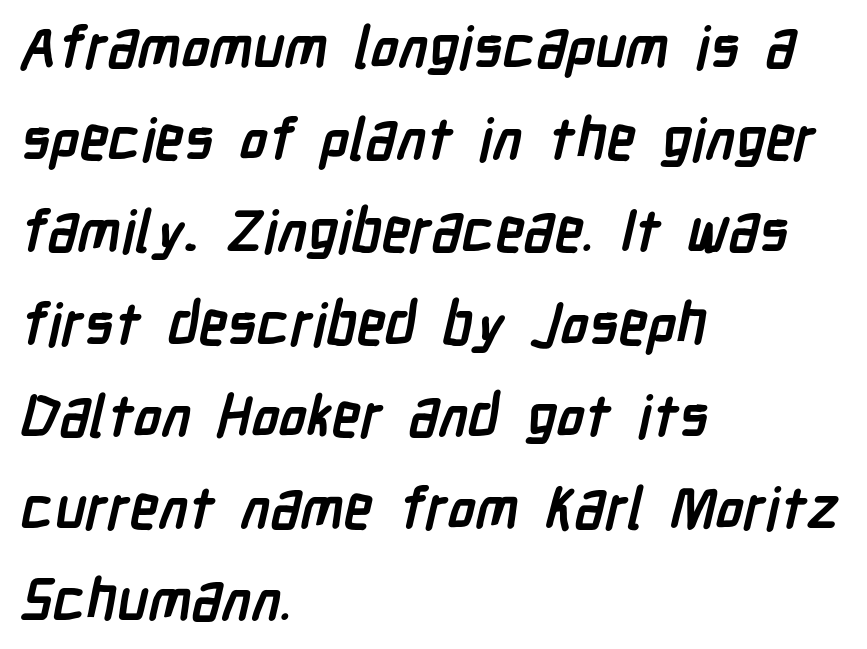
The image shows 58 px semibold, condensed sans-serif type; set left-aligned, normal line spacing (1.59x), normal letter spacing, not underlined; low stroke contrast and a medium x-height.
